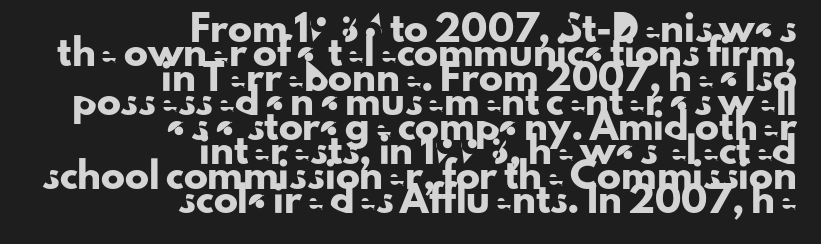
Q: Is the text italic (slanted)? A: No, it is upright.
Q: Is the text underlined? A: No.
Q: How is the paragraph aligned? A: Right-aligned.
Q: Is the spacing between letters normal or unusually wide? A: Normal.
Q: Is the spacing between lines tight, normal or loose? A: Tight.
